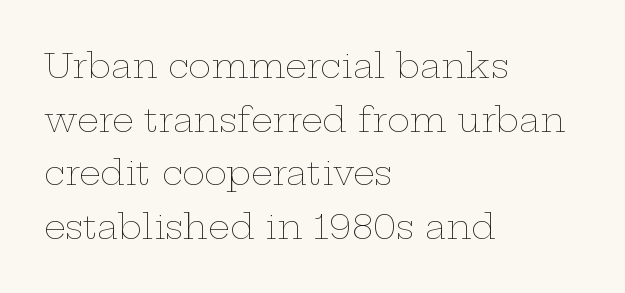
{"italic": "no", "bold": "no", "weight": "thin", "width": "wide", "stroke_contrast": "low", "x_height": "medium", "monospaced": "no", "underline": "no", "align": "left", "line_spacing": "normal", "line_spacing_ratio": 1.58, "letter_spacing": "normal", "letter_spacing_em": 0.0, "glyph_px": 34}
